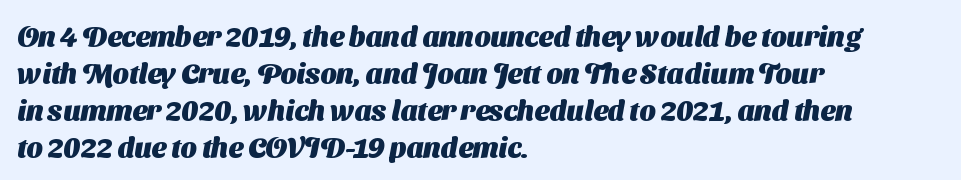
Q: Is the text bold? A: Yes.
Q: Is the typeface a serif or a sans-serif typeface? A: Sans-serif.
Q: Is the text underlined? A: No.
Q: How is the paragraph aligned? A: Left-aligned.
Q: Is the spacing between letters normal or unusually wide? A: Normal.
Q: Is the spacing between lines tight, normal or loose? A: Normal.
Q: Width (condensed, normal, or wide)? A: Normal.
Q: Stroke contrast? A: Medium.
Q: x-height? A: Medium.
Q: Monospaced? A: No.
